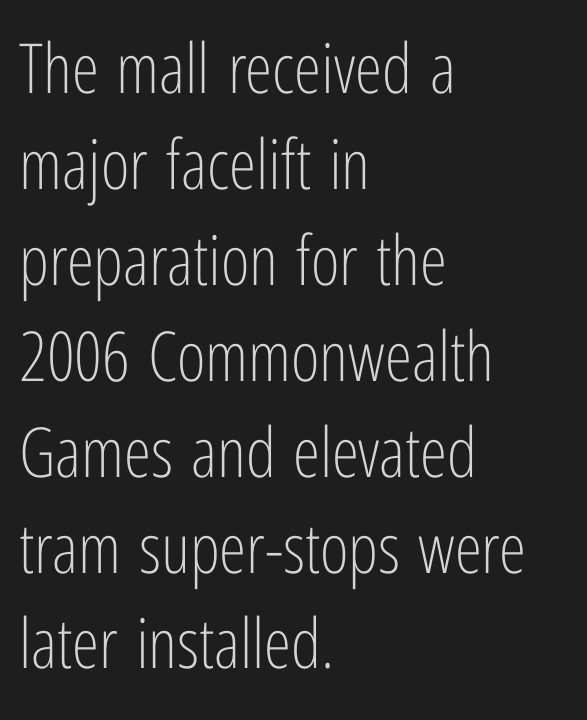
The image shows 69 px light, condensed sans-serif type, upright; set left-aligned, normal line spacing (1.39x), normal letter spacing, not underlined; low stroke contrast and a medium x-height.
